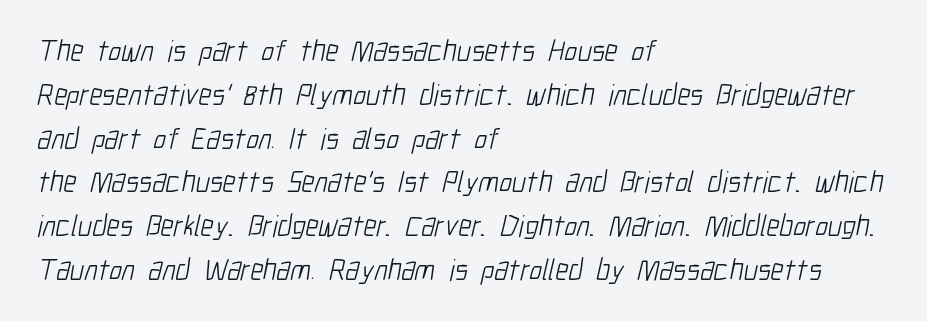
The image shows 30 px light, condensed sans-serif type; set left-aligned, normal line spacing (1.46x), normal letter spacing, not underlined; low stroke contrast and a medium x-height.
